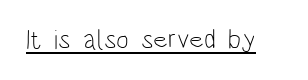
{"italic": "no", "bold": "no", "underline": "yes", "letter_spacing": "normal", "letter_spacing_em": 0.0, "glyph_px": 27}
